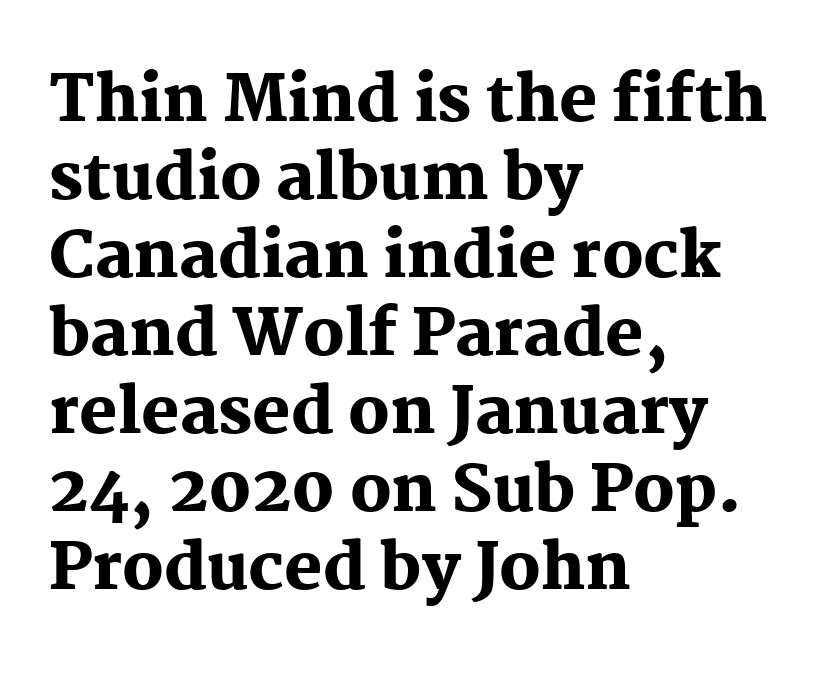
A serif font was chosen for this passage. Unmarked baselines from the first word to the last. The letters advance in unequal steps, a hallmark of proportional type. Typesetter's note: full bold, strokes at maximum text heaviness. Every character sits straight up, as roman type does. The face used here is rendered with its standard letterfit.
